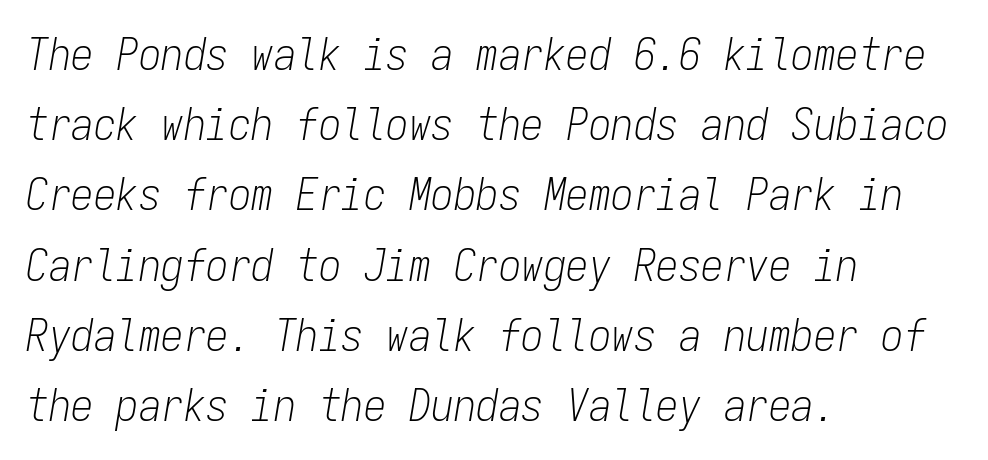
The image shows 45 px light, condensed type, italic (leaning right), monospaced; set left-aligned, normal line spacing (1.56x), normal letter spacing, not underlined; low stroke contrast and a medium x-height.
